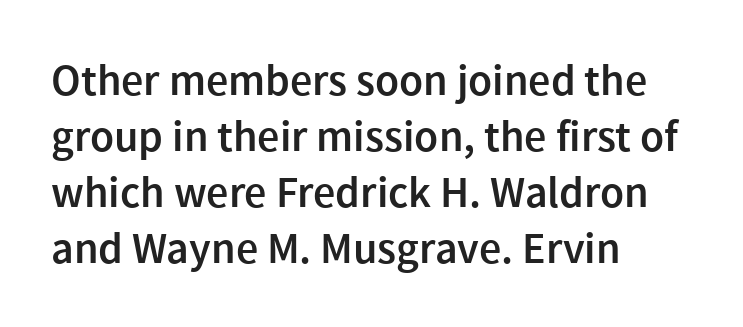
Any mark beneath the type? The region is blank. These lines are set flush left with a ragged right edge. Proportional: the letters do not fall into vertical columns. A somewhat darkened texture: the type is semibold rather than bold. Posture: upright roman. Does extra space separate the letters? No, they use regular spacing.
